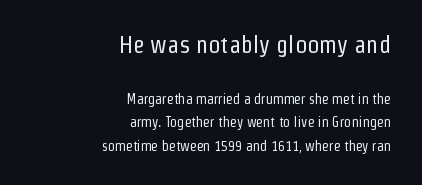
The image shows 24 px text type, upright; set right-aligned, normal line spacing (1.68x), normal letter spacing, not underlined; the first (top) block is 1.71x larger.
